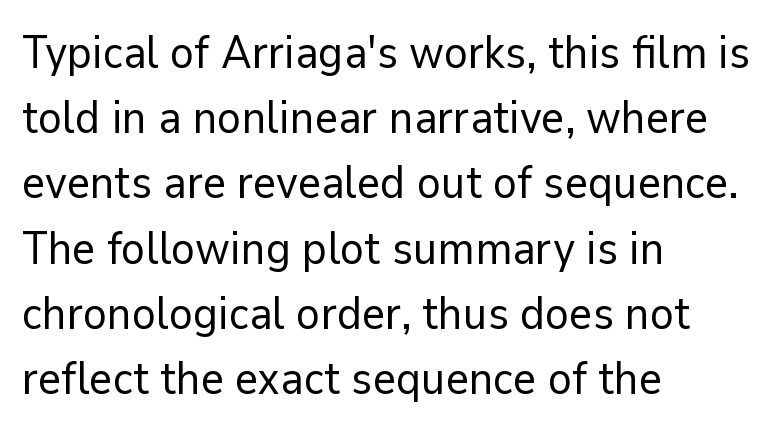
{"serif": "no", "italic": "no", "bold": "no", "weight": "regular", "width": "normal", "stroke_contrast": "low", "x_height": "medium", "monospaced": "no", "underline": "no", "align": "left", "line_spacing": "normal", "line_spacing_ratio": 1.45, "letter_spacing": "normal", "letter_spacing_em": 0.0, "glyph_px": 45}
